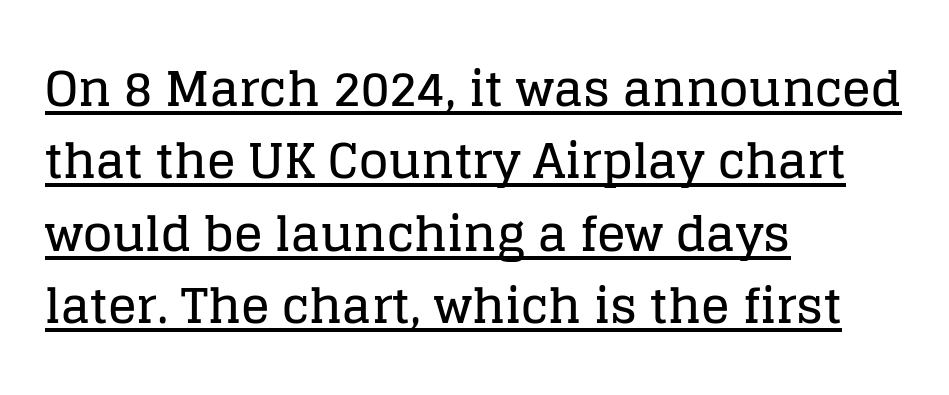
{"serif": "yes", "italic": "no", "width": "normal", "stroke_contrast": "low", "x_height": "large", "monospaced": "no", "underline": "yes", "align": "left", "line_spacing": "normal", "line_spacing_ratio": 1.51, "letter_spacing": "normal", "letter_spacing_em": 0.0, "glyph_px": 48}
